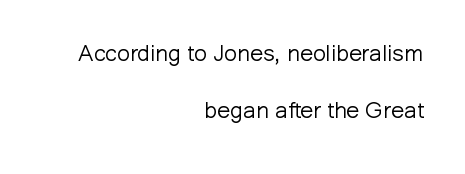
The lines are quadded right. This is roman type, the default non-slanted kind. The area under the type is left untouched. Here the glyphs are tracked normally, forming tight word shapes.
